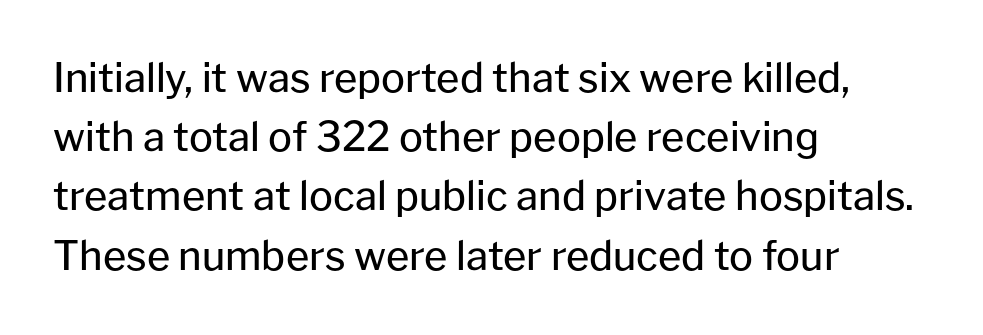
{"serif": "no", "italic": "no", "bold": "no", "weight": "regular", "width": "normal", "stroke_contrast": "low", "x_height": "medium", "monospaced": "no", "underline": "no", "align": "left", "line_spacing": "normal", "line_spacing_ratio": 1.48, "letter_spacing": "normal", "letter_spacing_em": 0.0, "glyph_px": 40}
